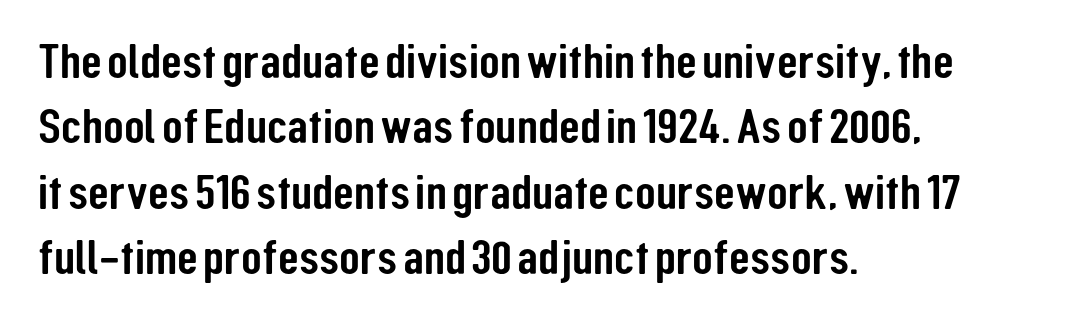
The face used here is a sans, in the tradition of grotesques and geometrics. The designer left line spacing at the default. These lines are set flush left with a ragged right edge. Default kerning and tracking; the words read as compact shapes.
